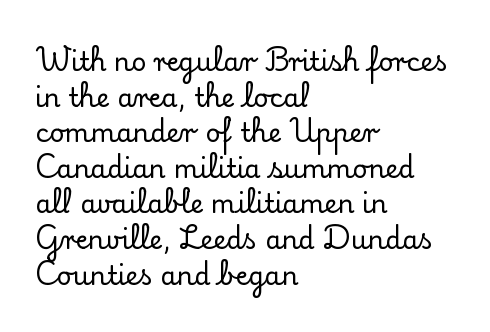
{"italic": "no", "underline": "no", "align": "left", "line_spacing": "normal", "line_spacing_ratio": 1.37, "letter_spacing": "normal", "letter_spacing_em": 0.0, "glyph_px": 26}
